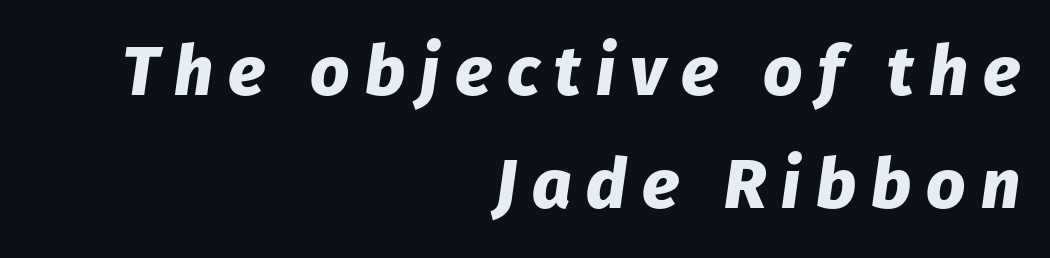
One glance says typical: line gaps are just what's usual. Do the characters align in a grid? No, the font is proportional. The lines are quadded right. Typographic density is high because the face is bold. Glyph-to-glyph distance is far greater than everyday printed text. The specimen reads as italic at a glance.
